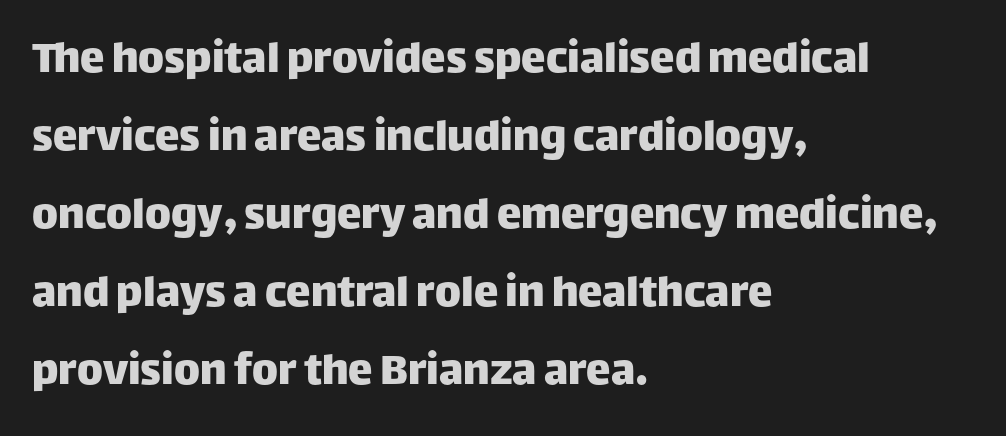
Q: Is the text italic (slanted)? A: No, it is upright.
Q: Is the typeface a serif or a sans-serif typeface? A: Sans-serif.
Q: Is the text underlined? A: No.
Q: How is the paragraph aligned? A: Left-aligned.
Q: Is the spacing between letters normal or unusually wide? A: Normal.
Q: Is the spacing between lines tight, normal or loose? A: Normal.
Q: Width (condensed, normal, or wide)? A: Normal.
Q: Stroke contrast? A: Low.
Q: x-height? A: Large.
Q: Monospaced? A: No.
